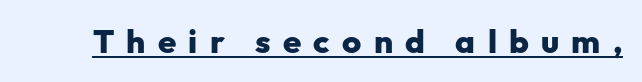
Q: Is the text bold? A: Yes.
Q: Is the text italic (slanted)? A: No, it is upright.
Q: Is the typeface a serif or a sans-serif typeface? A: Sans-serif.
Q: Is the text underlined? A: Yes.
Q: Is the spacing between letters normal or unusually wide? A: Unusually wide.
Q: Width (condensed, normal, or wide)? A: Normal.
Q: Stroke contrast? A: Low.
Q: x-height? A: Medium.
Q: Monospaced? A: No.
